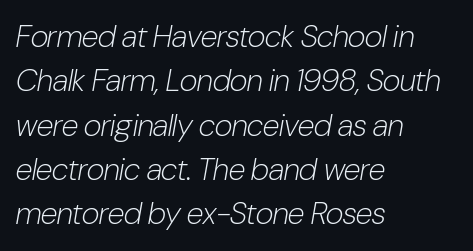
The image shows 31 px light, condensed type, italic (leaning right); set left-aligned, normal line spacing (1.43x), normal letter spacing, not underlined; low stroke contrast and a medium x-height.
